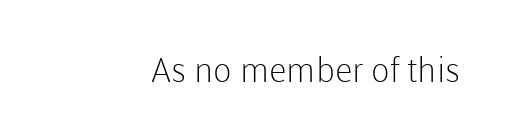
{"serif": "no", "italic": "no", "bold": "no", "weight": "light", "width": "normal", "stroke_contrast": "low", "x_height": "medium", "monospaced": "no", "underline": "no", "align": "right", "letter_spacing": "normal", "letter_spacing_em": 0.0, "glyph_px": 34}
